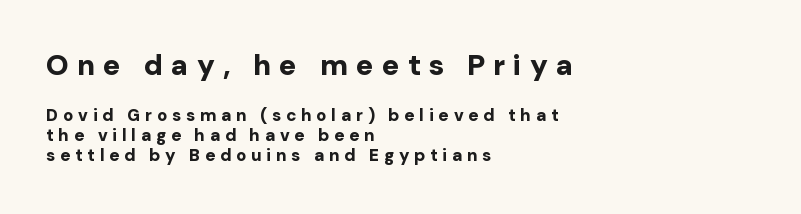
Q: Is the text bold? A: Yes.
Q: Is the text italic (slanted)? A: No, it is upright.
Q: Is the typeface a serif or a sans-serif typeface? A: Sans-serif.
Q: Is the text underlined? A: No.
Q: How is the paragraph aligned? A: Left-aligned.
Q: Is the spacing between letters normal or unusually wide? A: Unusually wide.
Q: Which block of text is set in a larger size, the first (top) or the second (bottom)? A: The first (top) one.
Q: Width (condensed, normal, or wide)? A: Normal.
Q: Stroke contrast? A: Low.
Q: x-height? A: Medium.
Q: Monospaced? A: No.
